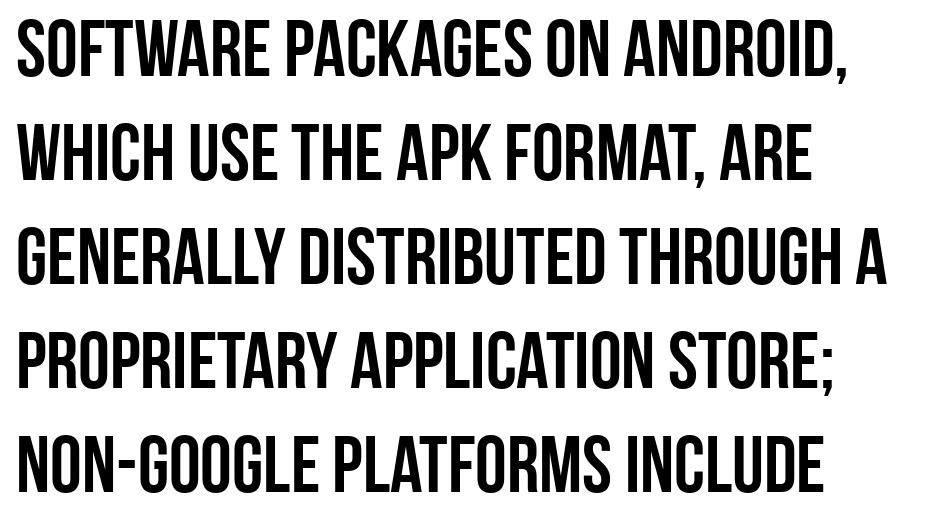
Q: Is the text italic (slanted)? A: No, it is upright.
Q: Is the typeface a serif or a sans-serif typeface? A: Sans-serif.
Q: Is the text underlined? A: No.
Q: How is the paragraph aligned? A: Left-aligned.
Q: Is the spacing between letters normal or unusually wide? A: Normal.
Q: Is the spacing between lines tight, normal or loose? A: Normal.
Q: Width (condensed, normal, or wide)? A: Condensed.
Q: Stroke contrast? A: Low.
Q: x-height? A: Large.
Q: Monospaced? A: No.
